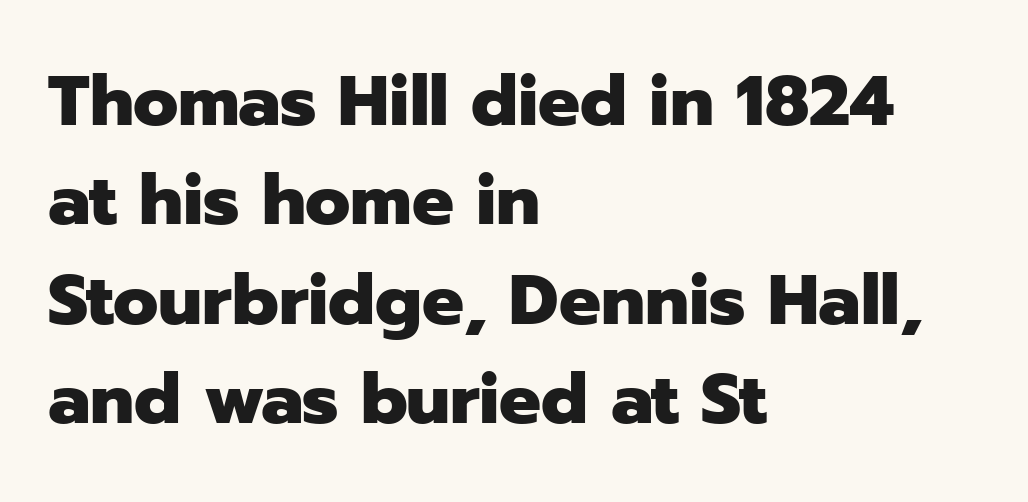
Q: Is the text bold? A: Yes.
Q: Is the text italic (slanted)? A: No, it is upright.
Q: Is the typeface a serif or a sans-serif typeface? A: Sans-serif.
Q: Is the text underlined? A: No.
Q: How is the paragraph aligned? A: Left-aligned.
Q: Is the spacing between letters normal or unusually wide? A: Normal.
Q: Is the spacing between lines tight, normal or loose? A: Normal.
Q: Width (condensed, normal, or wide)? A: Normal.
Q: Stroke contrast? A: Low.
Q: x-height? A: Medium.
Q: Monospaced? A: No.
